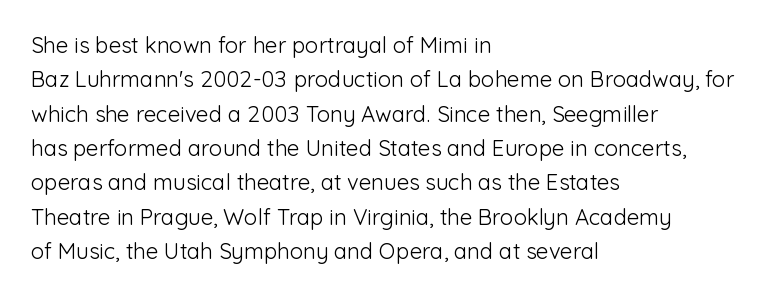
The specimen reads as upright at a glance. Is the stroke heavy? The answer is a plain regular-or-lighter. Clear beneath every line of the passage. Notice how descenders clear the ascenders below comfortably — that's standard leading.
